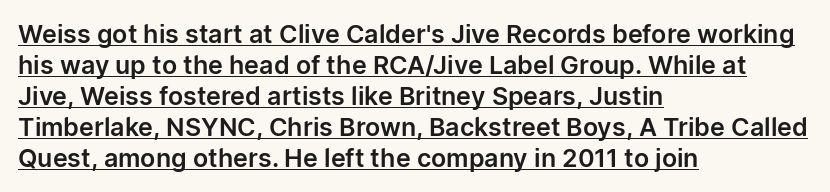
In CSS terms this would be text-align: left. The letterforms sit shoulder to shoulder at normal distance. This is roman type, the default non-slanted kind. Quick note: underline on.
